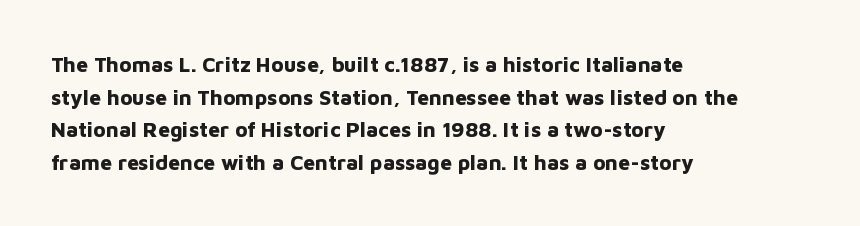
Q: Is the text bold? A: Yes.
Q: Is the text italic (slanted)? A: No, it is upright.
Q: Is the text underlined? A: No.
Q: How is the paragraph aligned? A: Left-aligned.
Q: Is the spacing between letters normal or unusually wide? A: Normal.
Q: Is the spacing between lines tight, normal or loose? A: Normal.
